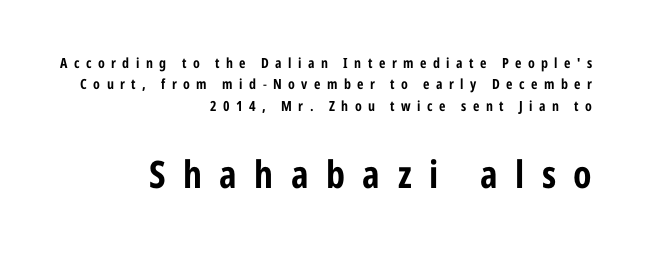
The image shows 38 px condensed sans-serif type, upright; set right-aligned, normal line spacing (1.52x), unusually wide letter spacing (+0.46 em), not underlined; the second (bottom) block is 2.71x larger; low stroke contrast and a medium x-height.
